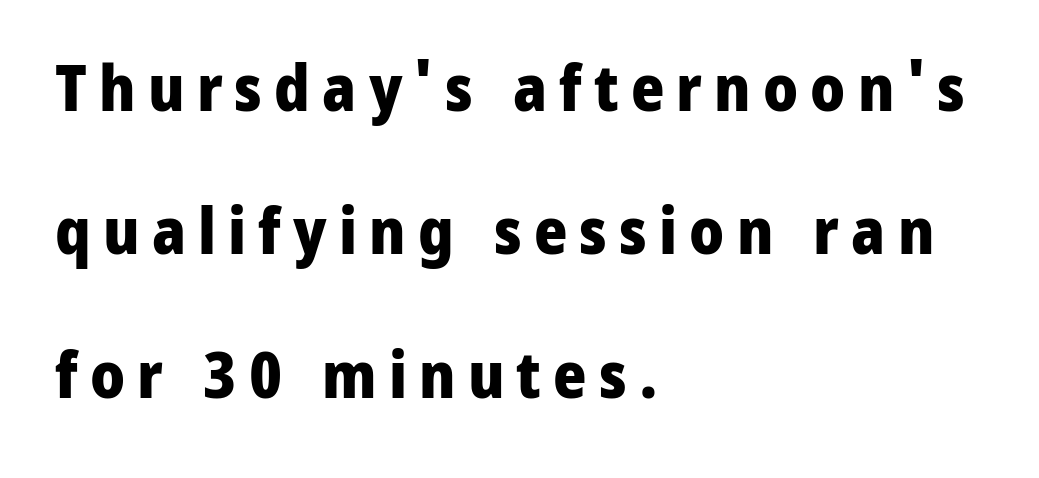
The image shows 64 px heavy sans-serif type, upright; set left-aligned, loose line spacing (2.24x), not underlined; low stroke contrast and a medium x-height.
